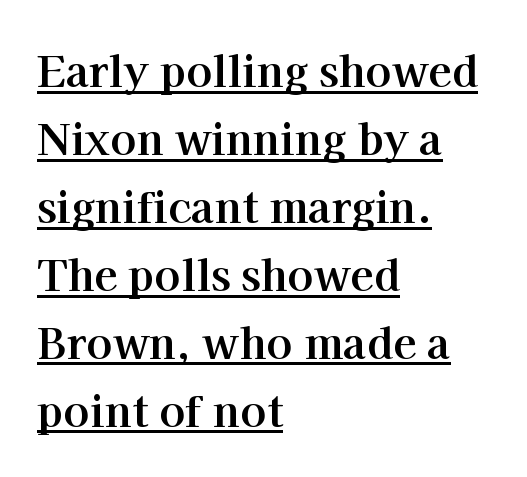
Q: Is the text bold? A: Yes.
Q: Is the text italic (slanted)? A: No, it is upright.
Q: Is the typeface a serif or a sans-serif typeface? A: Serif.
Q: Is the text underlined? A: Yes.
Q: How is the paragraph aligned? A: Left-aligned.
Q: Is the spacing between letters normal or unusually wide? A: Normal.
Q: Is the spacing between lines tight, normal or loose? A: Normal.
Q: Width (condensed, normal, or wide)? A: Normal.
Q: Stroke contrast? A: High.
Q: x-height? A: Medium.
Q: Monospaced? A: No.
